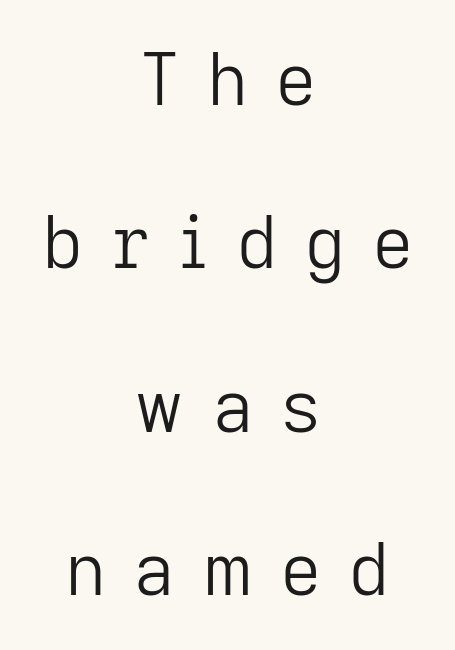
Q: Is the text bold? A: No.
Q: Is the text italic (slanted)? A: No, it is upright.
Q: Is the typeface a serif or a sans-serif typeface? A: Sans-serif.
Q: Is the text underlined? A: No.
Q: How is the paragraph aligned? A: Centered.
Q: Is the spacing between letters normal or unusually wide? A: Unusually wide.
Q: Is the spacing between lines tight, normal or loose? A: Loose.
Q: Width (condensed, normal, or wide)? A: Normal.
Q: Stroke contrast? A: Low.
Q: x-height? A: Medium.
Q: Monospaced? A: No.
